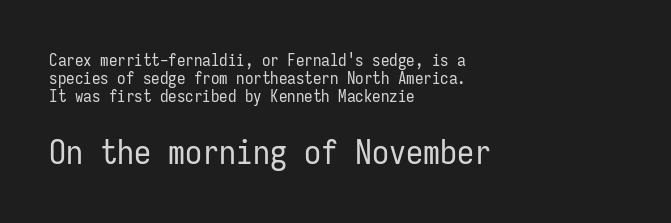
The passage shown stacks its lines with hardly any gap. Think standard paragraph weight, or any step lighter than that. The face used here appears at its bigger size in the lower chunk. Unmarked baselines from the first word to the last. It's the straight-up-and-down kind of type.
